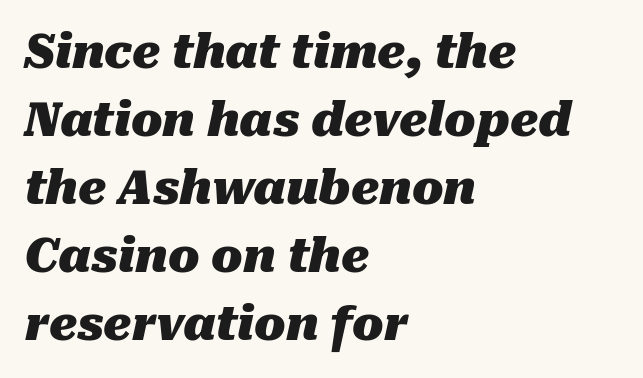
The image shows 46 px heavy type, italic (leaning right); set left-aligned, normal line spacing (1.48x), normal letter spacing, not underlined; medium stroke contrast and a medium x-height.
